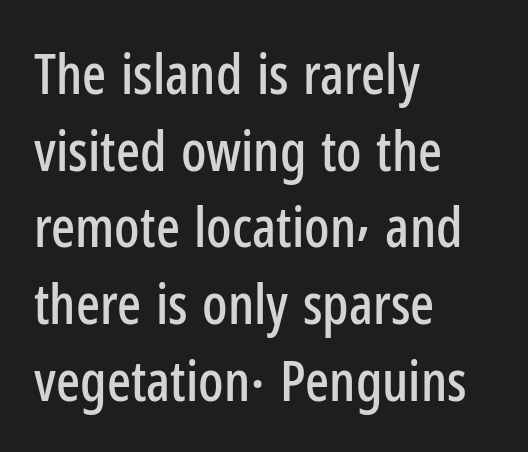
{"serif": "no", "italic": "no", "width": "condensed", "stroke_contrast": "low", "x_height": "medium", "monospaced": "no", "underline": "no", "align": "left", "line_spacing": "normal", "line_spacing_ratio": 1.37, "letter_spacing": "normal", "letter_spacing_em": 0.0, "glyph_px": 56}
